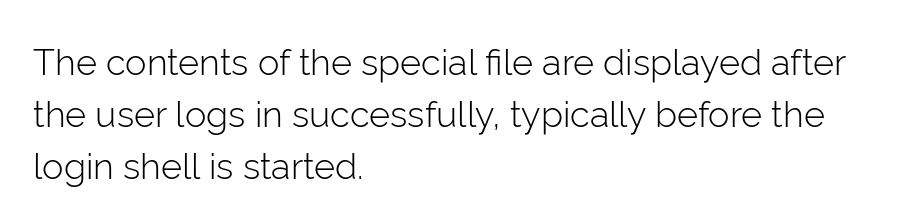
Compared with typical paragraphs, the rows here are spaced about the same. Think standard paragraph weight, or any step lighter than that. The rendering keeps characters at their native spacing. The paragraph shown leans on its left margin.
